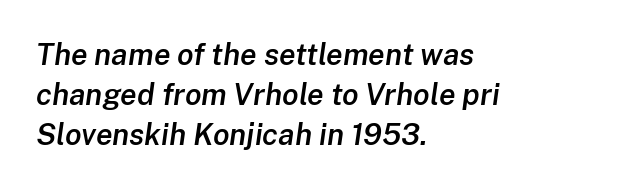
Q: Is the text bold? A: Semi-bold.
Q: Is the text italic (slanted)? A: Yes, it leans right by about 8 degrees.
Q: Is the text underlined? A: No.
Q: How is the paragraph aligned? A: Left-aligned.
Q: Is the spacing between letters normal or unusually wide? A: Normal.
Q: Is the spacing between lines tight, normal or loose? A: Normal.
Q: Width (condensed, normal, or wide)? A: Normal.
Q: Stroke contrast? A: Low.
Q: x-height? A: Medium.
Q: Monospaced? A: No.
